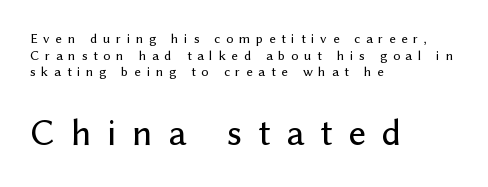
What kind of face is this? One without serifs — a sans. Plain, unruled lines of type. Character widths vary here, with narrow letters taking less room than wide ones. If you squint, the bottom block still reads clearly — it's the larger of the two. This sample uses expanded letter spacing, leaving extra air between glyphs. Ordinary non-slanted type is in use.
